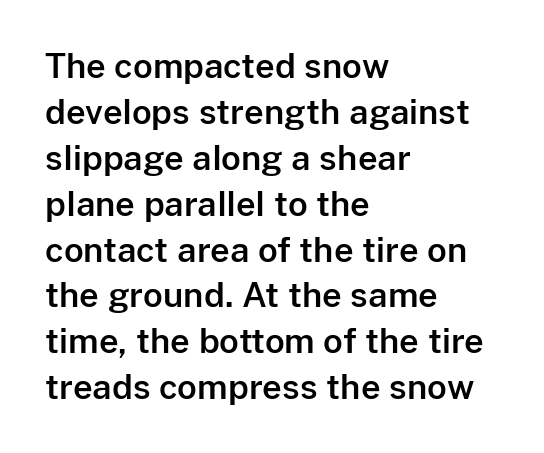
Q: Is the text italic (slanted)? A: No, it is upright.
Q: Is the typeface a serif or a sans-serif typeface? A: Sans-serif.
Q: Is the text underlined? A: No.
Q: How is the paragraph aligned? A: Left-aligned.
Q: Is the spacing between letters normal or unusually wide? A: Normal.
Q: Is the spacing between lines tight, normal or loose? A: Normal.
Q: Width (condensed, normal, or wide)? A: Normal.
Q: Stroke contrast? A: Low.
Q: x-height? A: Medium.
Q: Monospaced? A: No.
